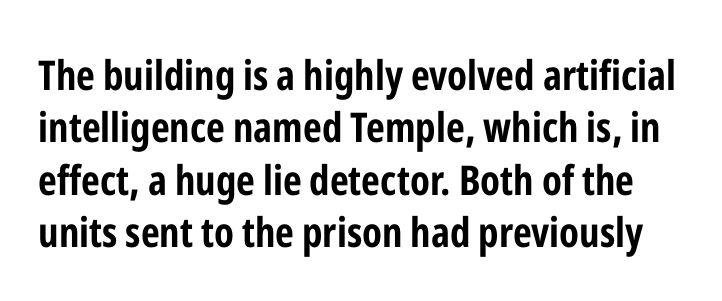
{"serif": "no", "italic": "no", "bold": "yes", "weight": "bold", "width": "condensed", "stroke_contrast": "low", "x_height": "medium", "monospaced": "no", "underline": "no", "line_spacing": "normal", "line_spacing_ratio": 1.28, "letter_spacing": "normal", "letter_spacing_em": 0.0, "glyph_px": 41}
